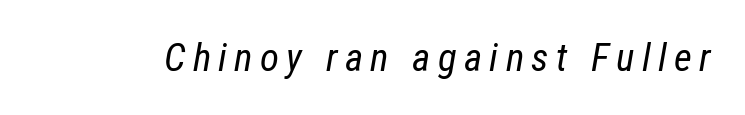
{"italic": "yes", "lean": "right", "slant_degrees": 12, "bold": "no", "weight": "regular", "width": "condensed", "stroke_contrast": "low", "x_height": "medium", "monospaced": "no", "underline": "no", "glyph_px": 39}
